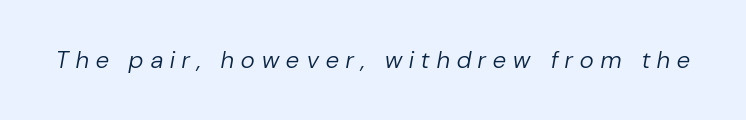
The space beneath each line is pristine and unruled. Loose tracking; the words dissolve into strings of separated letters. Stems here are at most as thick as an everyday book face. The whole block is typeset with a tilt.
